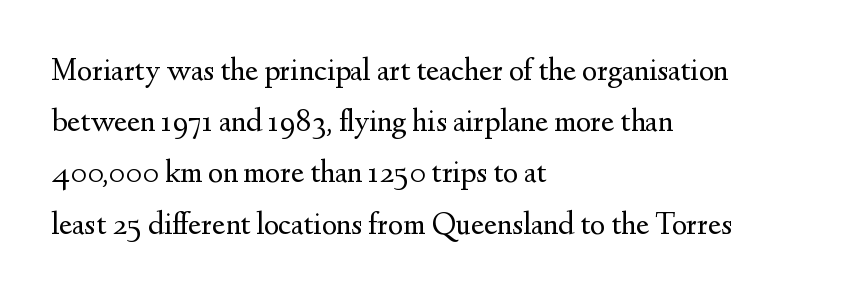
The image shows 32 px regular-weight serif type, upright; set left-aligned, normal line spacing (1.6x), normal letter spacing, not underlined; medium stroke contrast and a small x-height.
